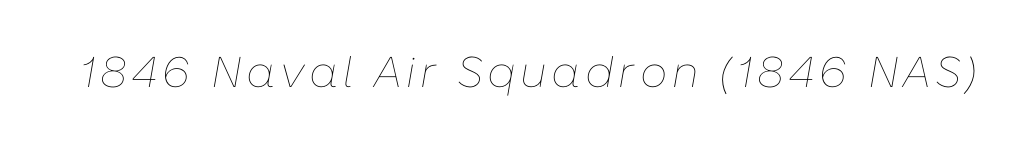
You can tell it's italic because the verticals aren't actually vertical. Words float on clear page, feet unadorned. Varying glyph widths throughout — classic text-font behaviour. The characters are drawn with everyday or finer stroke widths.
